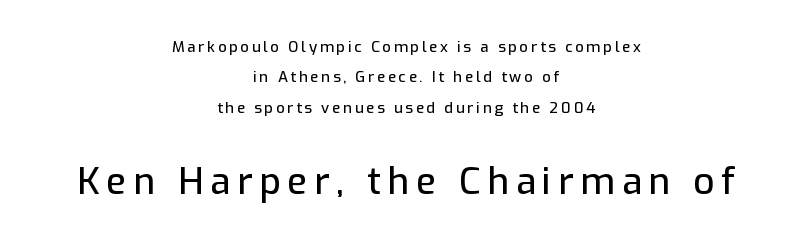
A typesetter would call this leading open, well beyond the default. Any mark beneath the type? The region is blank. This sample uses a sans-serif face. A typesetter would call this proportional, since set widths differ per character.
